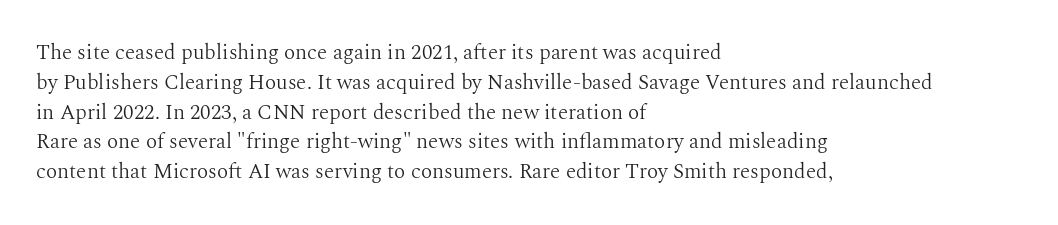
The image shows 21 px text type, upright; set left-aligned, normal line spacing (1.42x), normal letter spacing, not underlined.
